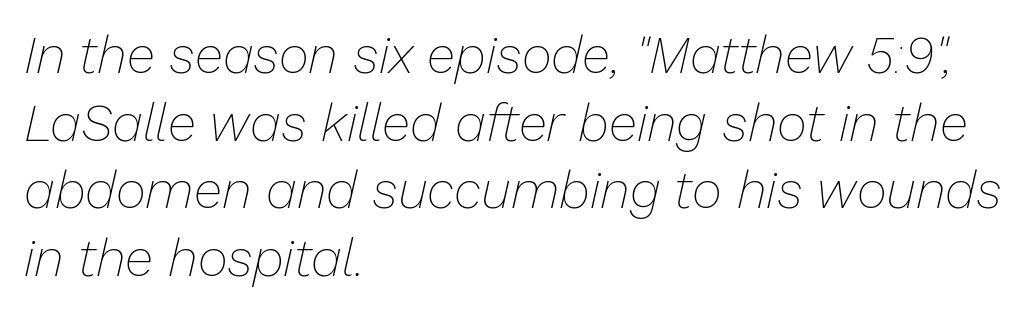
In terms of leading, this rendering sits right in the middle. Just letters on the line, the space beneath them empty. The rendering applies a slant to the glyphs. Does extra space separate the letters? No, they use regular spacing.
